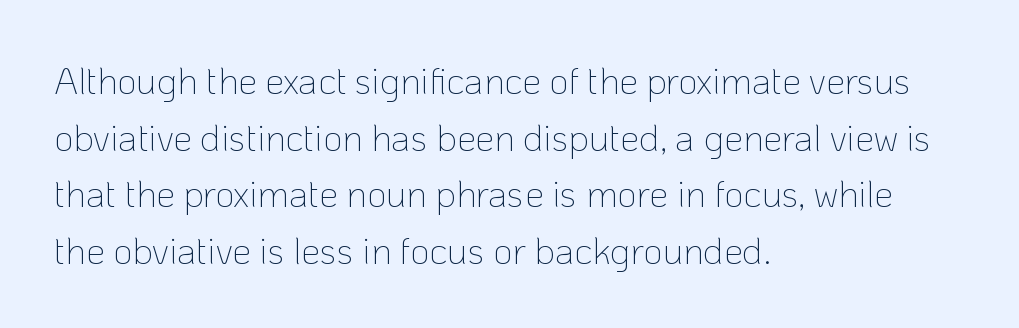
Plain, unruled lines of type. Is the stroke heavy? The answer is a plain regular-or-lighter. Nope, not italic — everything's standing straight. Varying glyph widths throughout — classic text-font behaviour.
